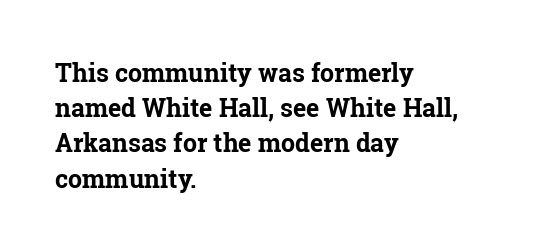
The image shows 25 px bold type, upright; set left-aligned, normal line spacing (1.41x), normal letter spacing, not underlined.
